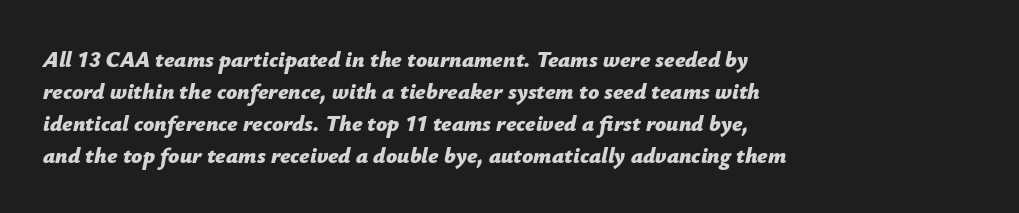
{"italic": "yes", "lean": "right", "slant_degrees": 12, "bold": "yes", "underline": "no", "align": "left", "line_spacing": "normal", "line_spacing_ratio": 1.45, "letter_spacing": "normal", "letter_spacing_em": 0.0, "glyph_px": 22}
